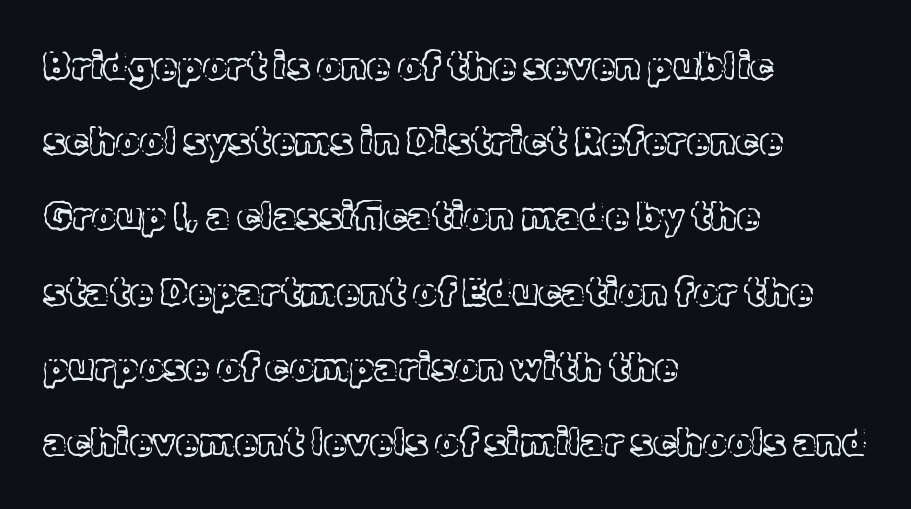
{"italic": "no", "width": "normal", "x_height": "medium", "monospaced": "no", "underline": "no", "align": "left", "line_spacing": "loose", "line_spacing_ratio": 1.98, "letter_spacing": "normal", "letter_spacing_em": 0.0, "glyph_px": 38}
